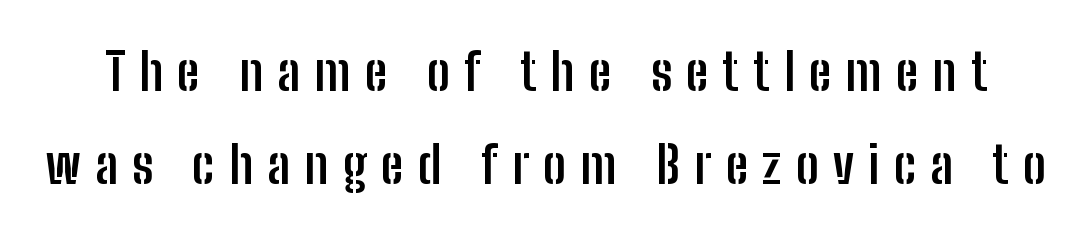
The image shows 51 px semibold, condensed sans-serif type, upright; set line spacing 1.82x, unusually wide letter spacing (+0.28 em), not underlined; low stroke contrast and a medium x-height.
